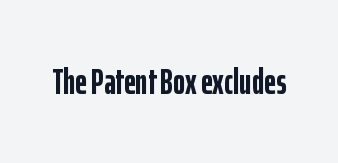
Q: Is the text bold? A: Yes.
Q: Is the text italic (slanted)? A: No, it is upright.
Q: Is the typeface a serif or a sans-serif typeface? A: Sans-serif.
Q: Is the text underlined? A: No.
Q: Is the spacing between letters normal or unusually wide? A: Normal.
Q: Width (condensed, normal, or wide)? A: Condensed.
Q: Stroke contrast? A: Low.
Q: x-height? A: Medium.
Q: Monospaced? A: No.
